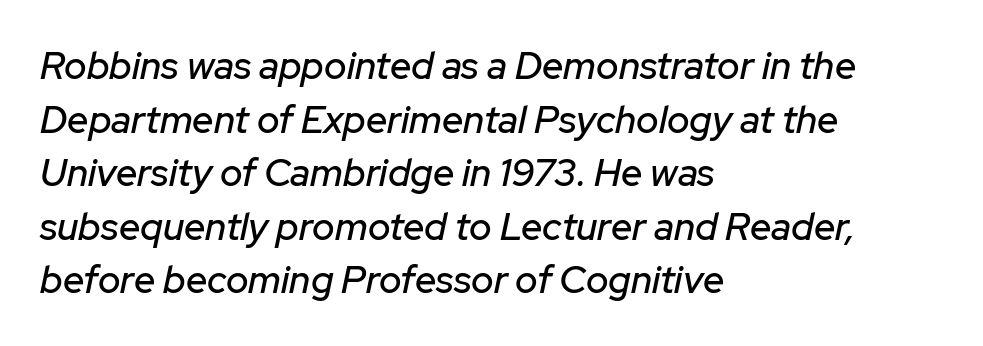
{"italic": "yes", "lean": "right", "slant_degrees": 12, "width": "normal", "stroke_contrast": "low", "x_height": "medium", "monospaced": "no", "underline": "no", "align": "left", "line_spacing": "normal", "line_spacing_ratio": 1.41, "letter_spacing": "normal", "letter_spacing_em": 0.0, "glyph_px": 38}
